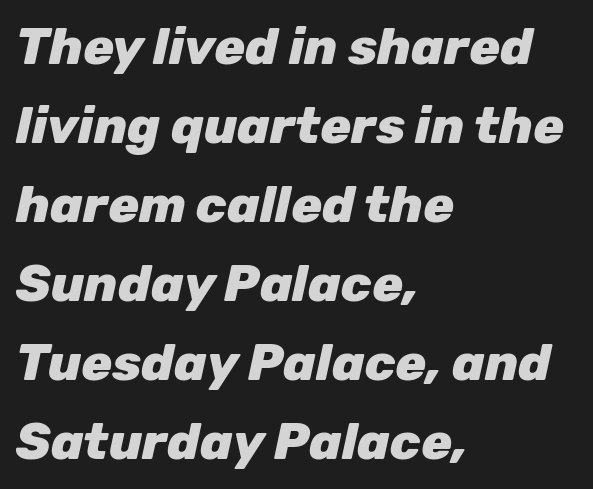
Does the lettering tilt? It does — this is italic. A clean baseline with only descenders dipping below it. This is heavy type, rendered in bold. The letterforms sit shoulder to shoulder at normal distance. Short and long lines alike share a common starting point at left. The rendering uses natural spacing where letterforms have individual widths.
